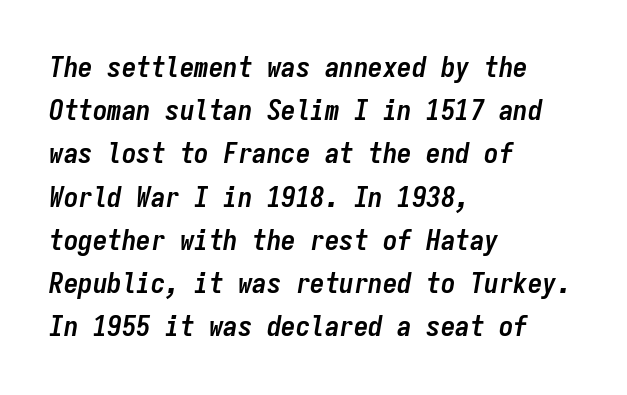
{"italic": "yes", "lean": "right", "slant_degrees": 9, "bold": "yes", "weight": "semibold", "width": "condensed", "stroke_contrast": "low", "x_height": "medium", "monospaced": "yes", "underline": "no", "align": "left", "line_spacing": "normal", "line_spacing_ratio": 1.49, "letter_spacing": "normal", "letter_spacing_em": 0.0, "glyph_px": 29}
